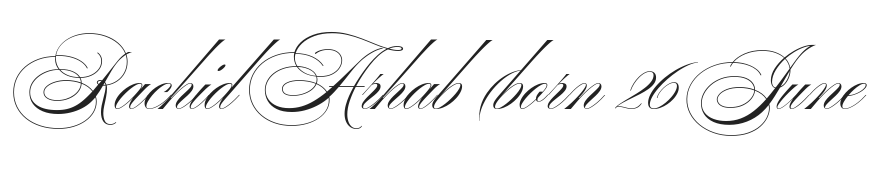
Note the varied advance widths — an 'i' is clearly narrower than an 'm'. The horizontal fit of the characters is conventional and even. Decoration check: the copy has no underline. Each stroke keeps to a modest, everyday thickness or less.
